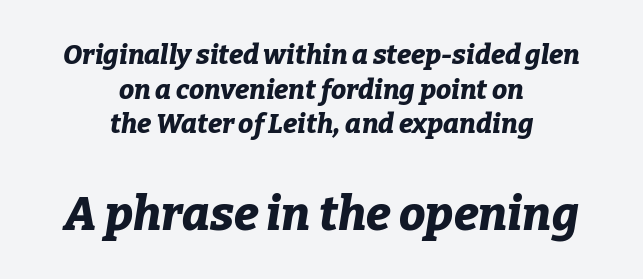
The image shows 47 px bold type, italic (leaning right); set centered, normal line spacing (1.28x), normal letter spacing, not underlined; the second (bottom) block is 1.74x larger; low stroke contrast and a medium x-height.
